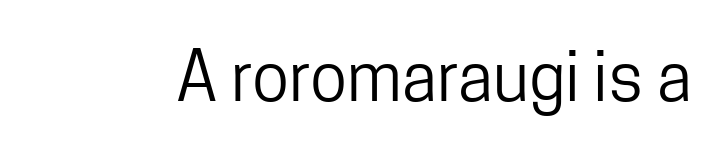
Q: Is the text bold? A: No.
Q: Is the text italic (slanted)? A: No, it is upright.
Q: Is the typeface a serif or a sans-serif typeface? A: Sans-serif.
Q: Is the text underlined? A: No.
Q: Is the spacing between letters normal or unusually wide? A: Normal.
Q: Width (condensed, normal, or wide)? A: Condensed.
Q: Stroke contrast? A: Low.
Q: x-height? A: Medium.
Q: Monospaced? A: No.
